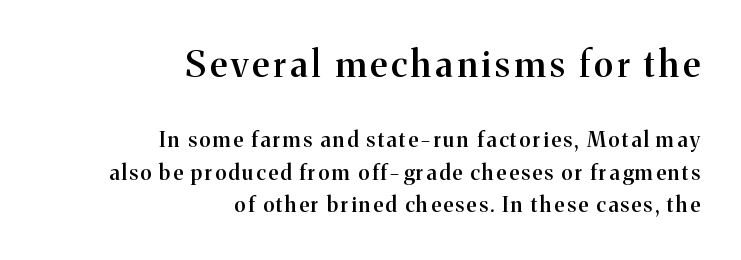
The image shows 36 px semibold serif type, upright; set right-aligned, normal line spacing (1.56x), not underlined; the first (top) block is 1.71x larger; medium stroke contrast and a medium x-height.
